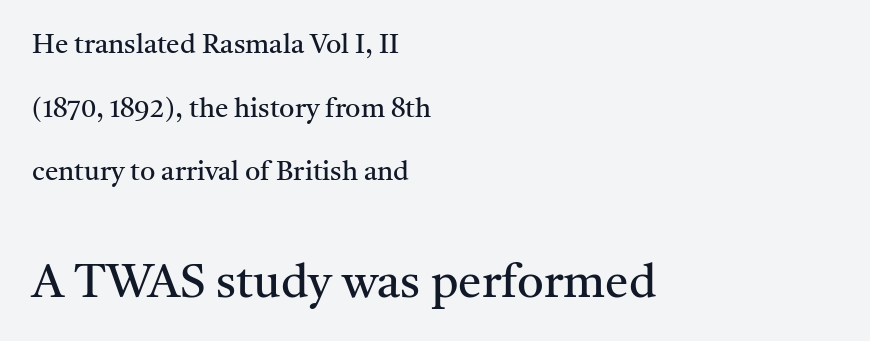
Airy leading. Serifs: yes, visible at the terminals of the letterforms. Heaviness? Minimal to ordinary, like unemphasized prose. The letters sit at their default tracking, neither squeezed nor spread. Spacing verdict: proportional, widths tailored to each character. The lines are quadded left.
